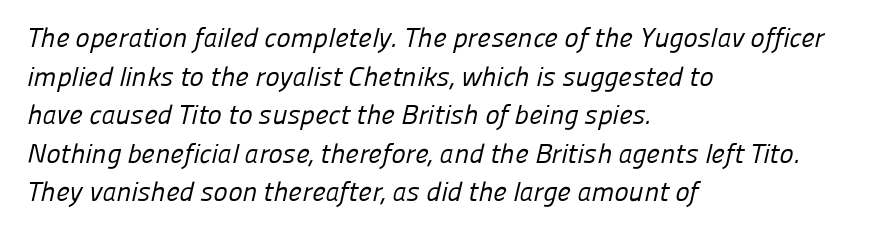
The image shows 27 px text type; set left-aligned, normal line spacing (1.43x), normal letter spacing, not underlined.
